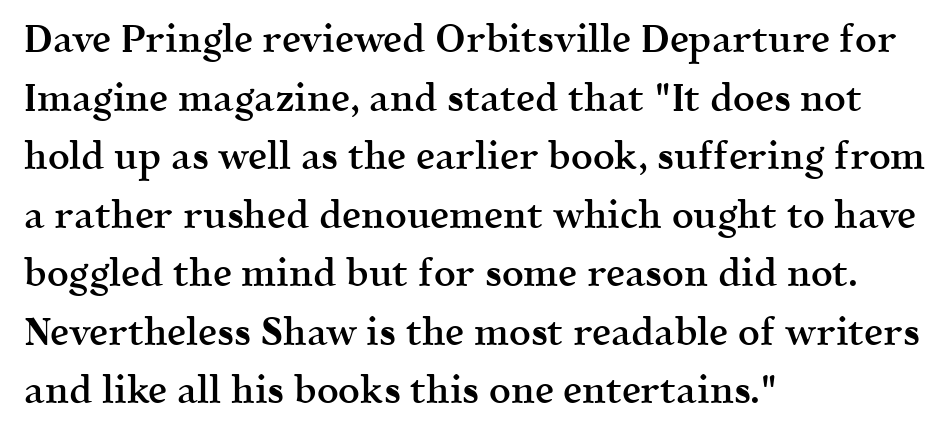
The image shows 38 px semibold serif type, upright; set left-aligned, normal line spacing (1.54x), normal letter spacing, not underlined; a medium x-height.
